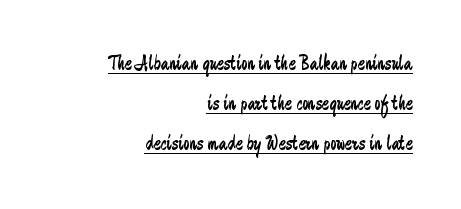
This sample is right-justified, so line beginnings fall wherever the words allow. The letters look calm and open, with moderate or lighter stems. Looks like someone drew a line under every word here. The designer dialed line spacing up above the default. Standard letterfit; no display-style spreading of the glyphs.
